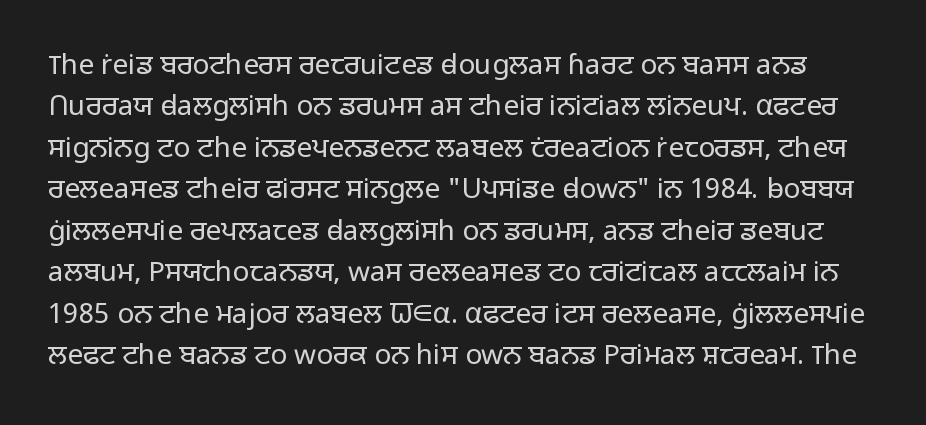
{"serif": "no", "italic": "no", "bold": "no", "weight": "light", "width": "normal", "stroke_contrast": "low", "x_height": "medium", "monospaced": "no", "underline": "no", "line_spacing": "normal", "line_spacing_ratio": 1.48, "letter_spacing": "normal", "letter_spacing_em": 0.0, "glyph_px": 28}
